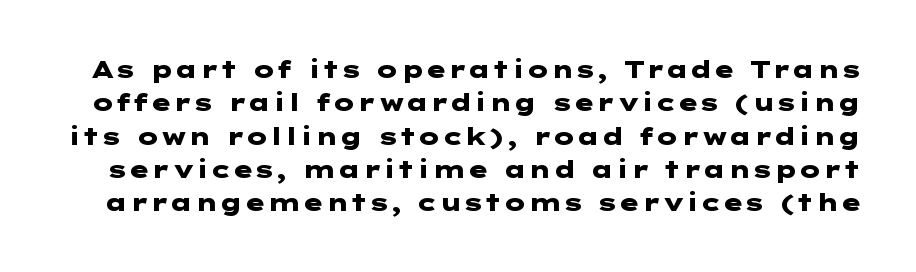
The image shows 24 px bold type, upright; set normal line spacing (1.39x), normal letter spacing, not underlined.
